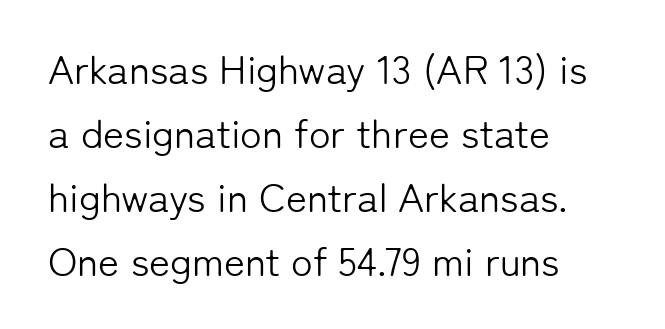
{"serif": "no", "italic": "no", "bold": "no", "weight": "light", "width": "normal", "stroke_contrast": "low", "x_height": "medium", "monospaced": "no", "underline": "no", "align": "left", "line_spacing": "normal", "line_spacing_ratio": 1.6, "letter_spacing": "normal", "letter_spacing_em": 0.0, "glyph_px": 40}
